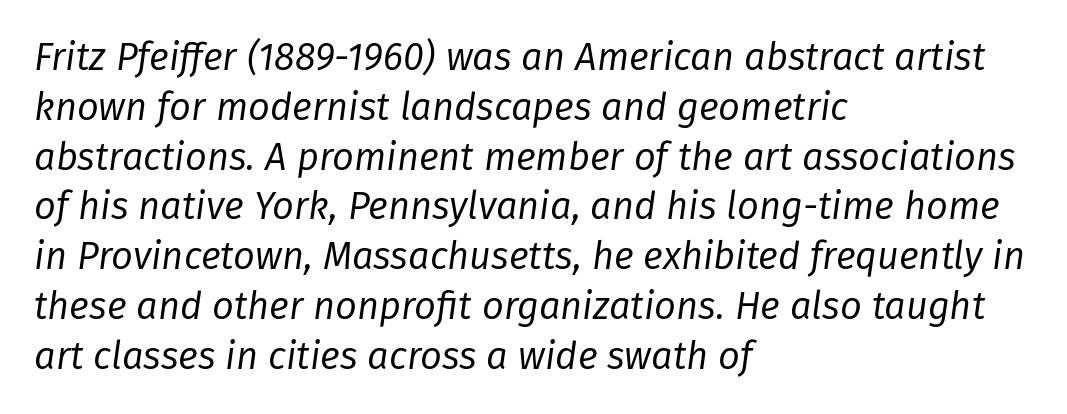
{"italic": "yes", "lean": "right", "slant_degrees": 8, "bold": "no", "weight": "regular", "width": "normal", "stroke_contrast": "low", "x_height": "medium", "monospaced": "no", "underline": "no", "align": "left", "line_spacing": "normal", "line_spacing_ratio": 1.31, "letter_spacing": "normal", "letter_spacing_em": 0.0, "glyph_px": 38}
